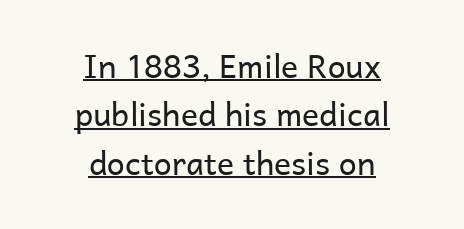
The image shows 32 px regular-weight sans-serif type, upright; set centered, normal line spacing (1.51x), normal letter spacing, underlined; low stroke contrast and a medium x-height.
